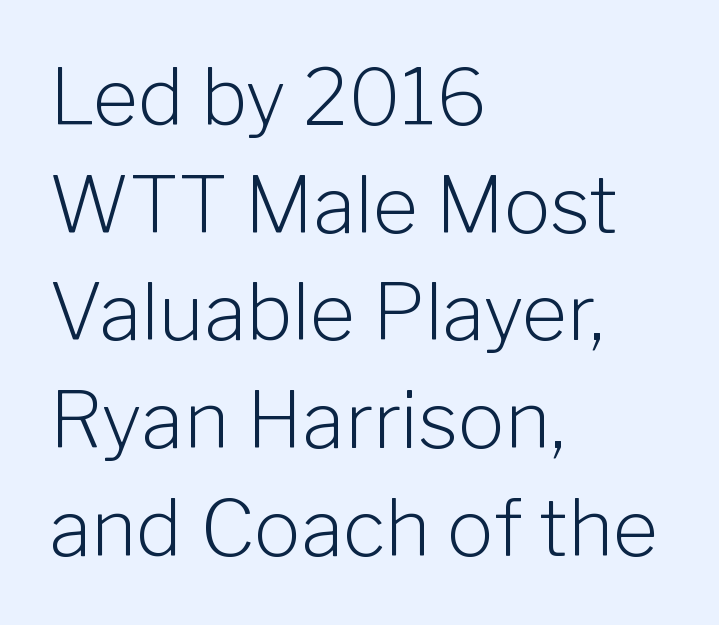
Q: Is the text bold? A: No.
Q: Is the text italic (slanted)? A: No, it is upright.
Q: Is the typeface a serif or a sans-serif typeface? A: Sans-serif.
Q: Is the text underlined? A: No.
Q: How is the paragraph aligned? A: Left-aligned.
Q: Is the spacing between letters normal or unusually wide? A: Normal.
Q: Is the spacing between lines tight, normal or loose? A: Normal.
Q: Width (condensed, normal, or wide)? A: Normal.
Q: Stroke contrast? A: Low.
Q: x-height? A: Medium.
Q: Monospaced? A: No.
